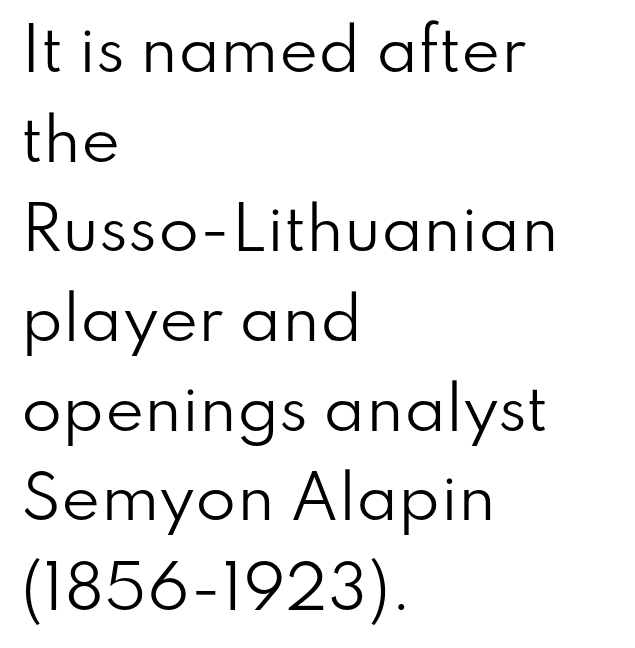
Compared with typical paragraphs, the rows here are spaced about the same. This sample uses an upright cut, with every glyph sitting square on the baseline. Casual observation: everything's shoved over to the left. Stroke mass is kept to a normal reading level or below.
